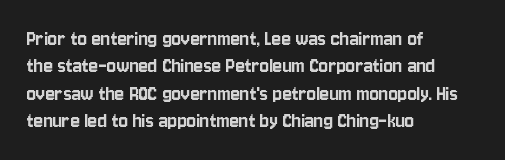
The image shows 22 px text type, upright; set left-aligned, line spacing 1.24x, normal letter spacing, not underlined.
